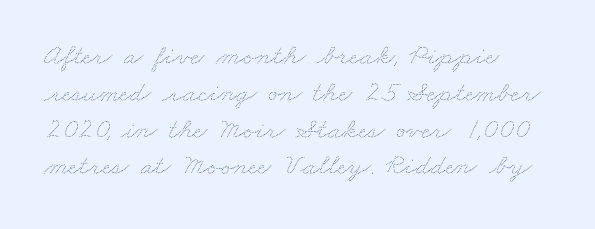
The image shows 29 px thin, wide type; set left-aligned, normal line spacing (1.27x), normal letter spacing, not underlined; medium stroke contrast and a small x-height.
